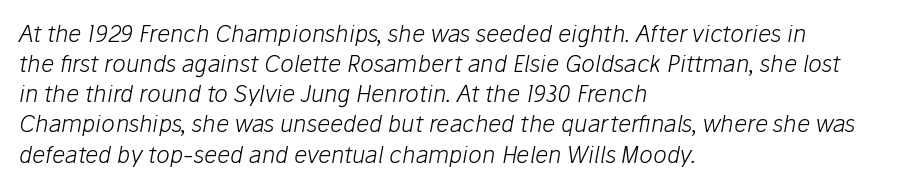
{"italic": "yes", "lean": "right", "slant_degrees": 10, "bold": "no", "underline": "no", "align": "left", "line_spacing": "normal", "line_spacing_ratio": 1.31, "letter_spacing": "normal", "letter_spacing_em": 0.0, "glyph_px": 23}
